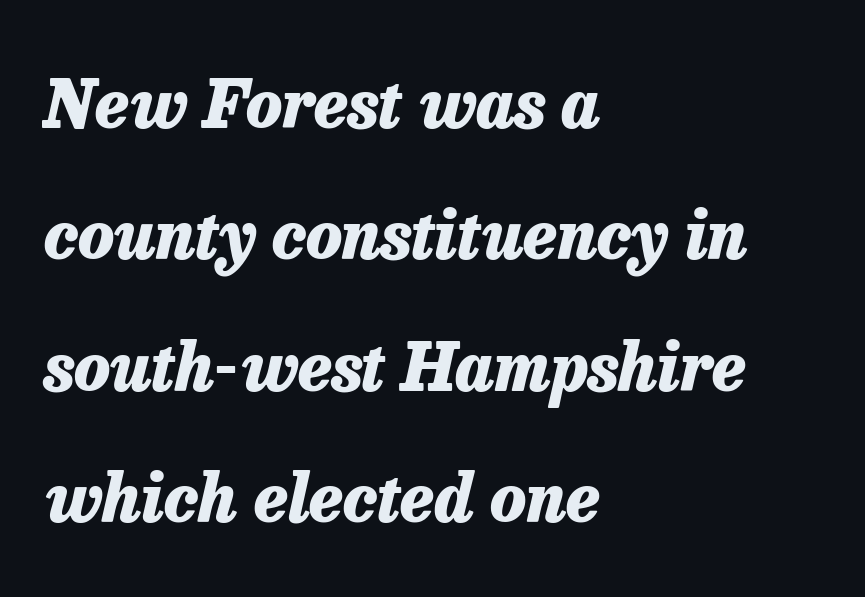
The image shows 66 px heavy type, italic (leaning right); set left-aligned, loose line spacing (1.99x), normal letter spacing, not underlined; low stroke contrast and a medium x-height.
